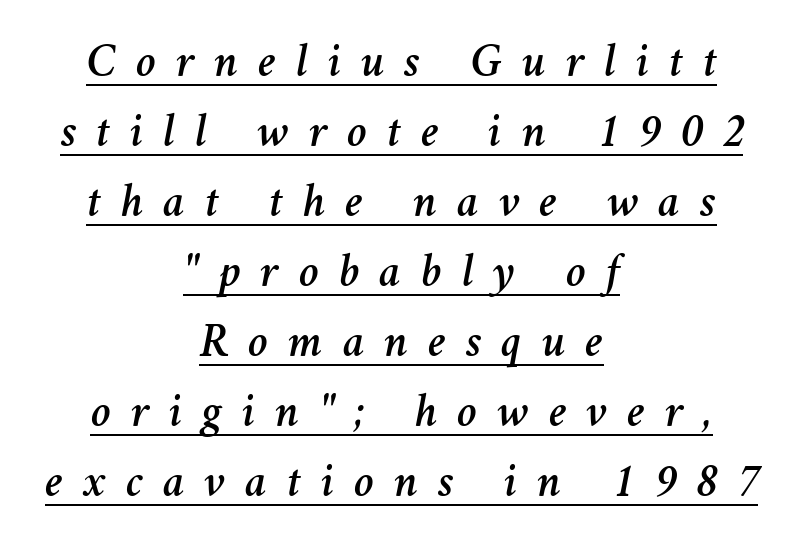
{"italic": "yes", "lean": "right", "slant_degrees": 11, "width": "normal", "stroke_contrast": "medium", "x_height": "medium", "monospaced": "no", "underline": "yes", "align": "center", "line_spacing": "normal", "line_spacing_ratio": 1.46, "letter_spacing": "wide", "letter_spacing_em": 0.41, "glyph_px": 48}
